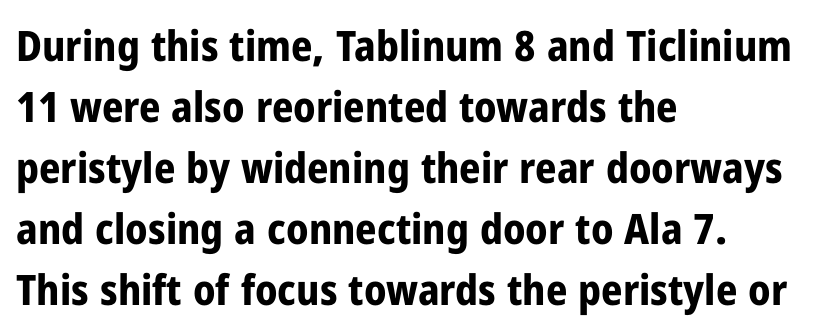
{"serif": "no", "italic": "no", "bold": "yes", "weight": "bold", "width": "condensed", "stroke_contrast": "low", "x_height": "medium", "monospaced": "no", "underline": "no", "align": "left", "line_spacing": "normal", "line_spacing_ratio": 1.45, "letter_spacing": "normal", "letter_spacing_em": 0.0, "glyph_px": 42}
